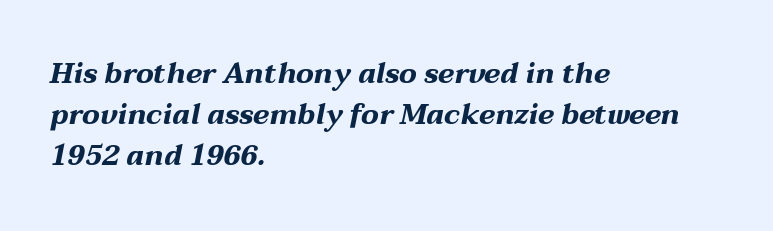
Q: Is the text bold? A: Yes.
Q: Is the text italic (slanted)? A: Yes, it leans right by about 12 degrees.
Q: Is the text underlined? A: No.
Q: How is the paragraph aligned? A: Left-aligned.
Q: Is the spacing between letters normal or unusually wide? A: Normal.
Q: Is the spacing between lines tight, normal or loose? A: Normal.
Q: Width (condensed, normal, or wide)? A: Wide.
Q: Stroke contrast? A: Medium.
Q: x-height? A: Medium.
Q: Monospaced? A: No.
